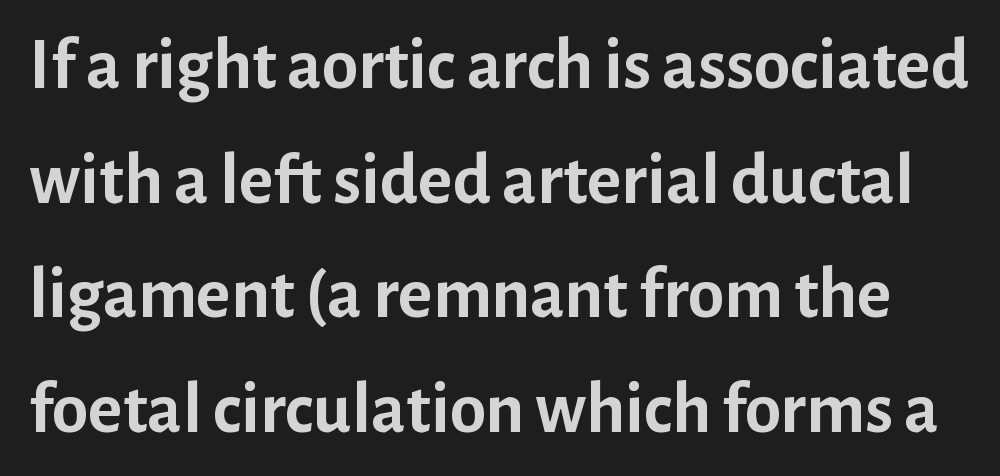
Each word holds together tightly as a unit, with standard inter-letter gaps. Notice how the stems are strictly vertical — no italics here. A typesetter would call this proportional, since set widths differ per character. I'd call this a sans setting — the letters go barefoot.
